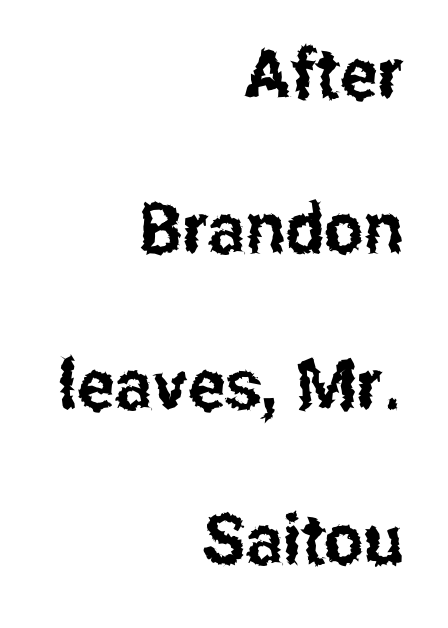
The rag falls on the left side of this text block. The passage shown stacks its lines with a broad gap. The passage shown is typed in a proportional face where columns would drift. Students, note that the glyphs here touch the page at normal intervals. Anything drawn beneath the words? Only blank space.
